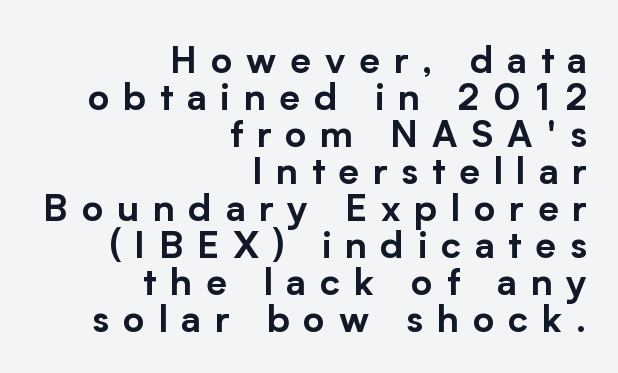
{"serif": "no", "italic": "no", "width": "normal", "stroke_contrast": "low", "x_height": "medium", "monospaced": "no", "underline": "no", "align": "right", "line_spacing": "tight", "line_spacing_ratio": 1.0, "letter_spacing": "wide", "letter_spacing_em": 0.37, "glyph_px": 37}
